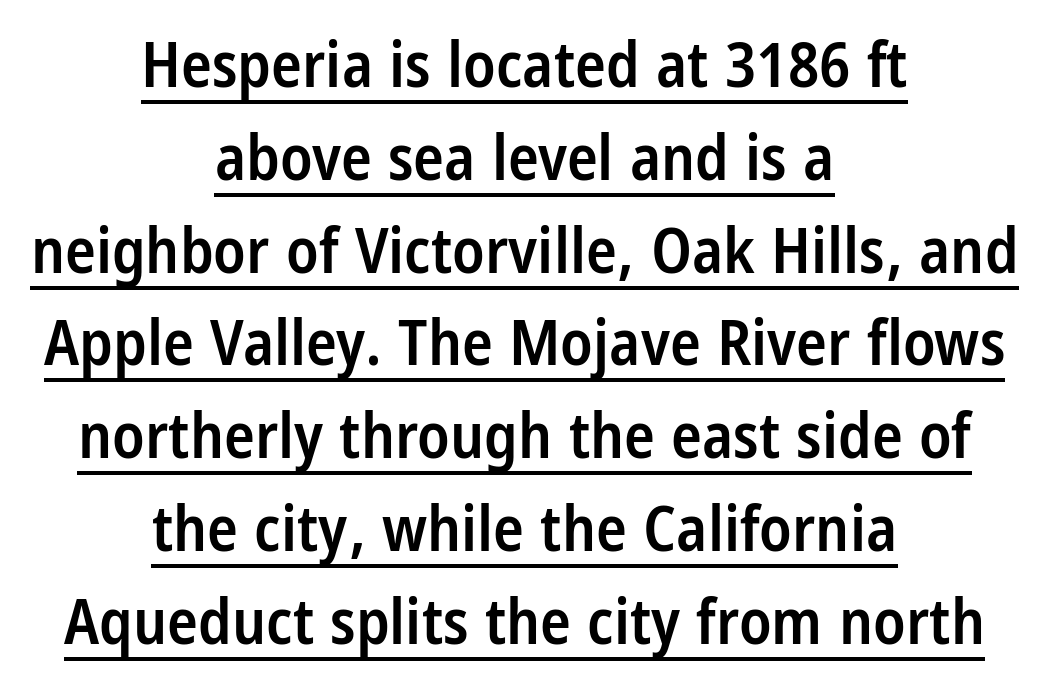
The letters are semibold — heavier than regular but short of a full bold. The rendering keeps characters at their native spacing. The typesetter has applied underlining to the passage shown. Note the varied advance widths — an 'i' is clearly narrower than an 'm'. The face used here is a sans, in the tradition of grotesques and geometrics.
